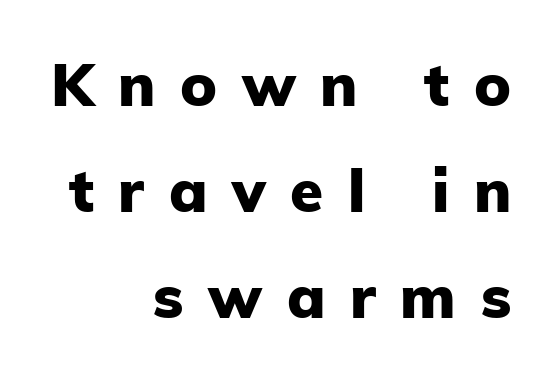
The image shows 60 px heavy sans-serif type, upright; set right-aligned, line spacing 1.77x, unusually wide letter spacing (+0.41 em), not underlined; low stroke contrast and a medium x-height.
